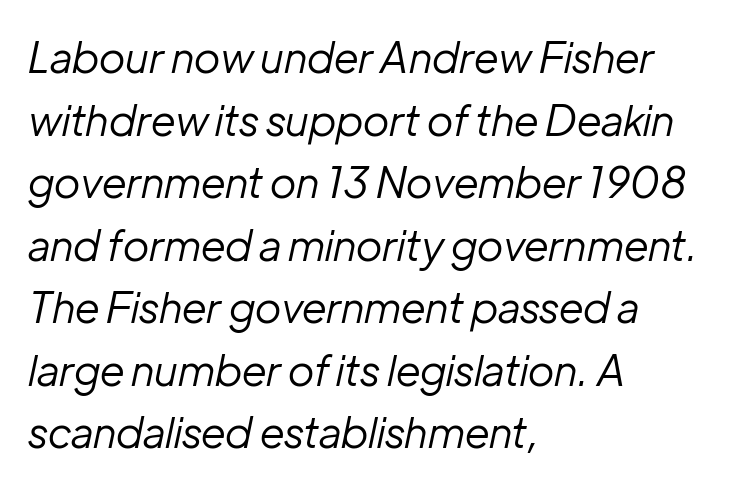
{"italic": "yes", "lean": "right", "slant_degrees": 12, "bold": "no", "weight": "regular", "width": "normal", "stroke_contrast": "low", "x_height": "medium", "monospaced": "no", "underline": "no", "align": "left", "line_spacing": "normal", "line_spacing_ratio": 1.49, "letter_spacing": "normal", "letter_spacing_em": 0.0, "glyph_px": 42}
